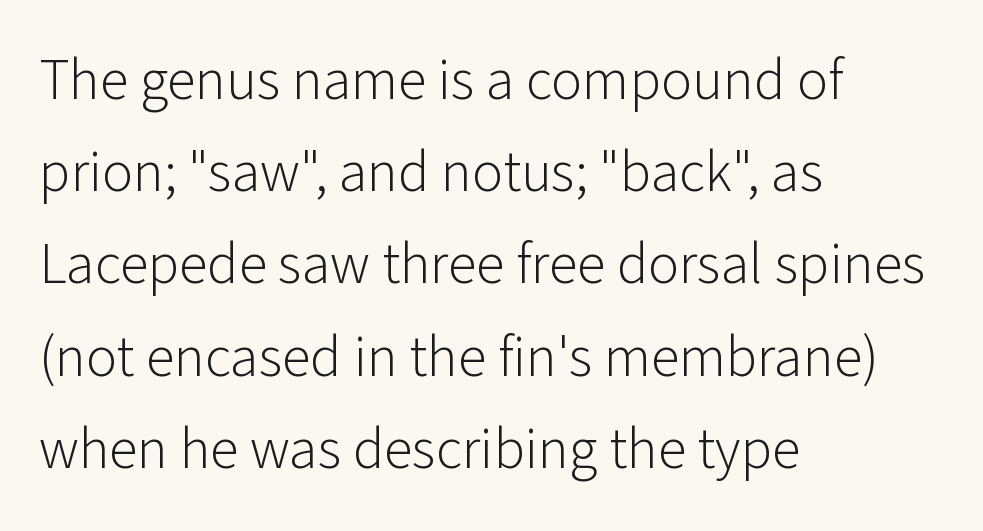
{"serif": "no", "italic": "no", "bold": "no", "weight": "light", "width": "normal", "stroke_contrast": "low", "x_height": "medium", "monospaced": "no", "underline": "no", "align": "left", "line_spacing": "normal", "line_spacing_ratio": 1.59, "letter_spacing": "normal", "letter_spacing_em": 0.0, "glyph_px": 58}
